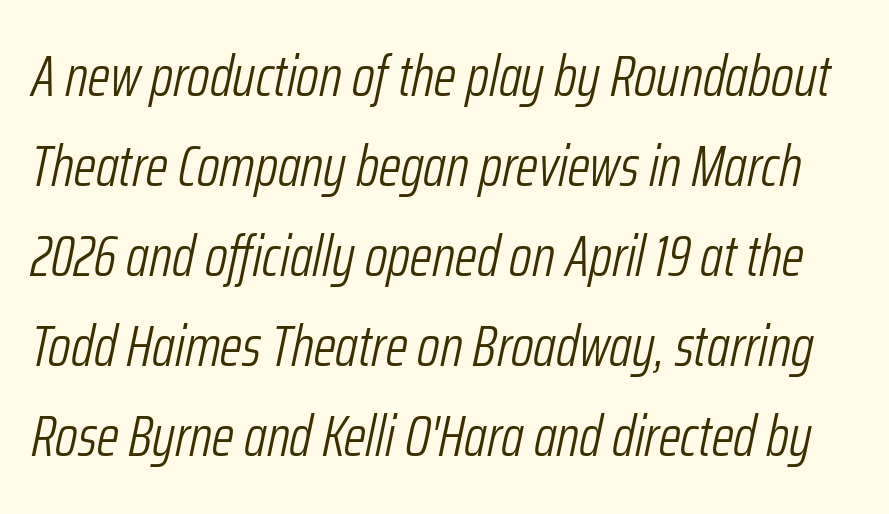
Q: Is the text bold? A: No.
Q: Is the text italic (slanted)? A: Yes, it leans right by about 12 degrees.
Q: Is the text underlined? A: No.
Q: Is the spacing between letters normal or unusually wide? A: Normal.
Q: Is the spacing between lines tight, normal or loose? A: Normal.
Q: Width (condensed, normal, or wide)? A: Condensed.
Q: Stroke contrast? A: Low.
Q: x-height? A: Medium.
Q: Monospaced? A: No.
